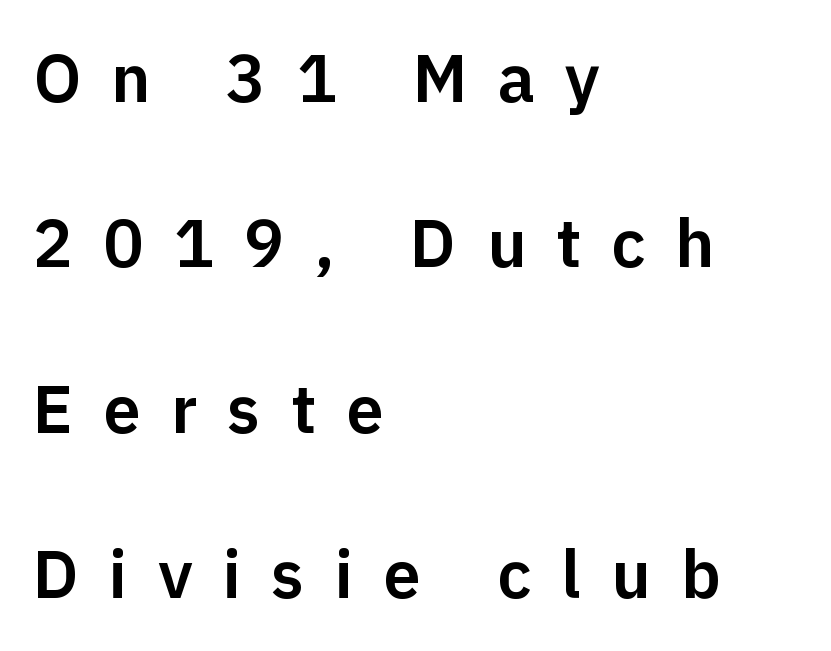
The image shows 67 px sans-serif type, upright; set left-aligned, loose line spacing (2.47x), unusually wide letter spacing (+0.45 em), not underlined; low stroke contrast and a medium x-height.
